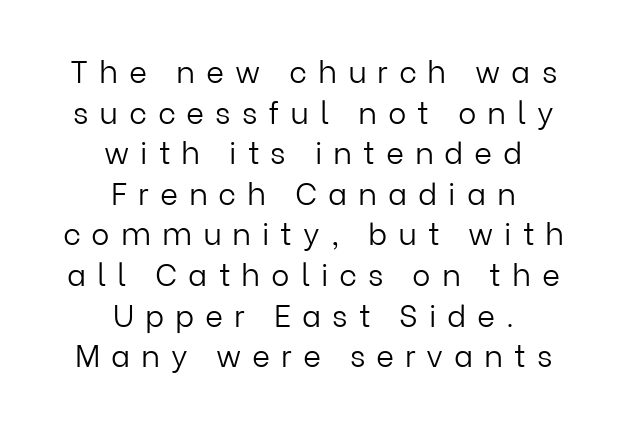
Weight: not bold — regular or lighter. Each row of text sits above clean, open space. Do the characters align in a grid? No, the font is proportional. This sample uses an upright cut, with every glyph sitting square on the baseline.
